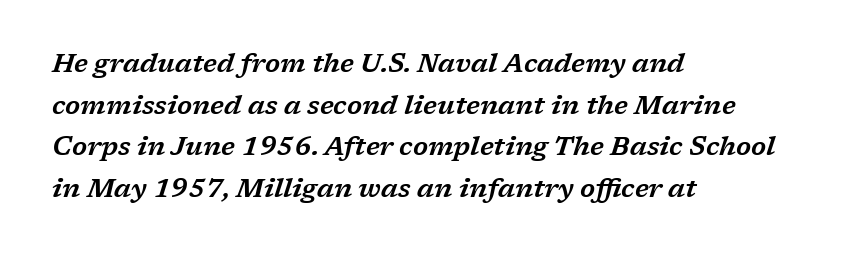
{"italic": "yes", "lean": "right", "slant_degrees": 17, "underline": "no", "align": "left", "line_spacing": "normal", "line_spacing_ratio": 1.6, "letter_spacing": "normal", "letter_spacing_em": 0.0, "glyph_px": 26}
